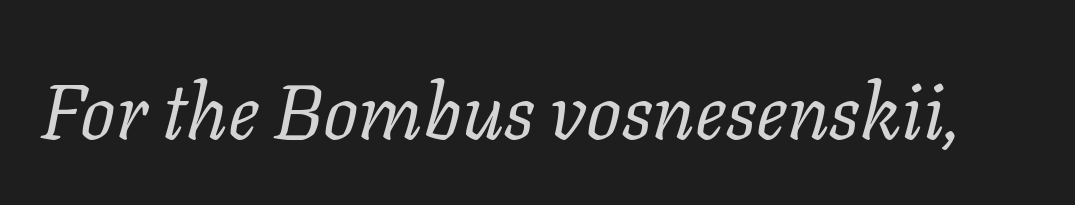
Q: Is the text bold? A: No.
Q: Is the text italic (slanted)? A: Yes, it leans right by about 11 degrees.
Q: Is the typeface a serif or a sans-serif typeface? A: Serif.
Q: Is the text underlined? A: No.
Q: Is the spacing between letters normal or unusually wide? A: Normal.
Q: Width (condensed, normal, or wide)? A: Normal.
Q: Stroke contrast? A: Low.
Q: x-height? A: Medium.
Q: Monospaced? A: No.
